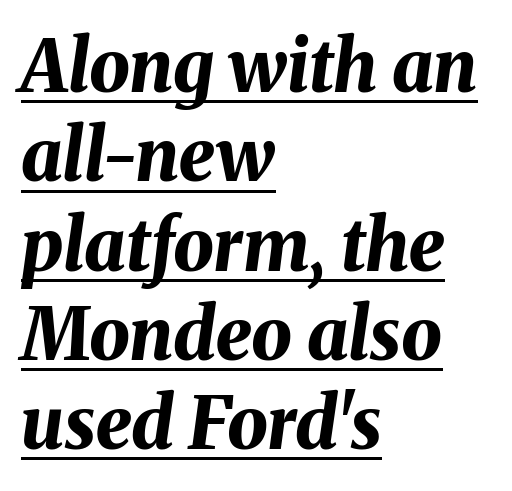
The image shows 72 px bold type, italic (leaning right); set left-aligned, line spacing 1.24x, normal letter spacing, underlined; medium stroke contrast and a medium x-height.
